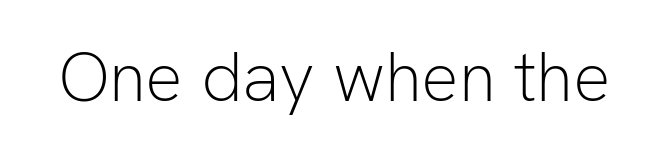
Q: Is the text bold? A: No.
Q: Is the text italic (slanted)? A: No, it is upright.
Q: Is the typeface a serif or a sans-serif typeface? A: Sans-serif.
Q: Is the text underlined? A: No.
Q: Is the spacing between letters normal or unusually wide? A: Normal.
Q: Width (condensed, normal, or wide)? A: Normal.
Q: Stroke contrast? A: Low.
Q: x-height? A: Medium.
Q: Monospaced? A: No.
